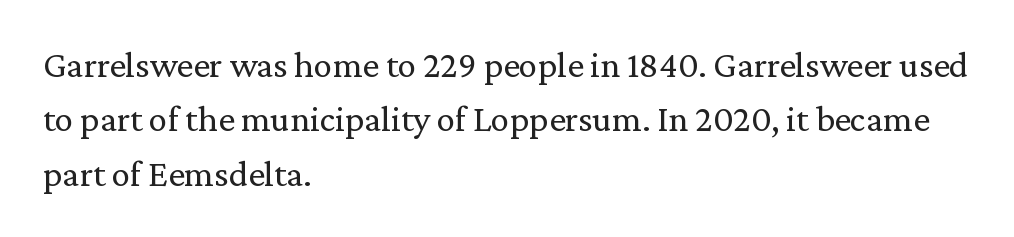
The face looks like a standard text weight, possibly lighter. Nobody drew a line under any word here. Posture: upright roman. Stroke terminals: seriffed. Do the characters align in a grid? No, the font is proportional. Left-aligned paragraph, ragged on the right.
